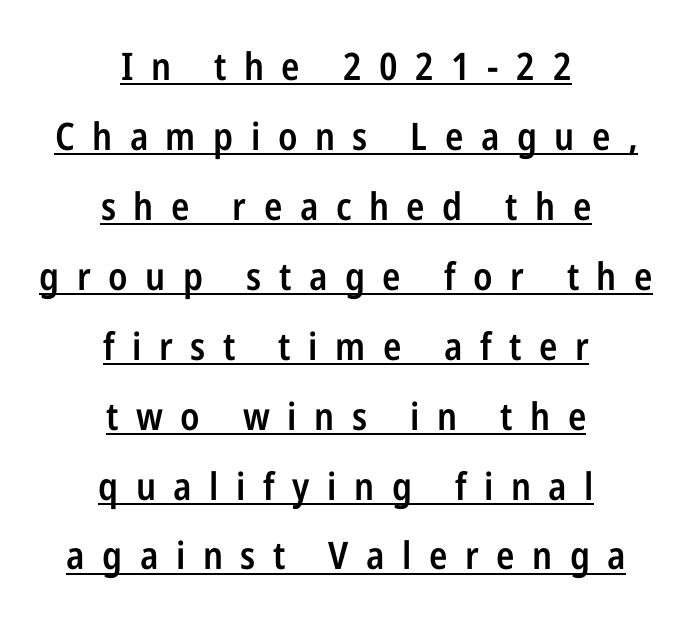
Q: Is the text bold? A: Semi-bold.
Q: Is the text italic (slanted)? A: No, it is upright.
Q: Is the typeface a serif or a sans-serif typeface? A: Sans-serif.
Q: Is the text underlined? A: Yes.
Q: How is the paragraph aligned? A: Centered.
Q: Is the spacing between letters normal or unusually wide? A: Unusually wide.
Q: Width (condensed, normal, or wide)? A: Condensed.
Q: Stroke contrast? A: Low.
Q: x-height? A: Medium.
Q: Monospaced? A: No.
